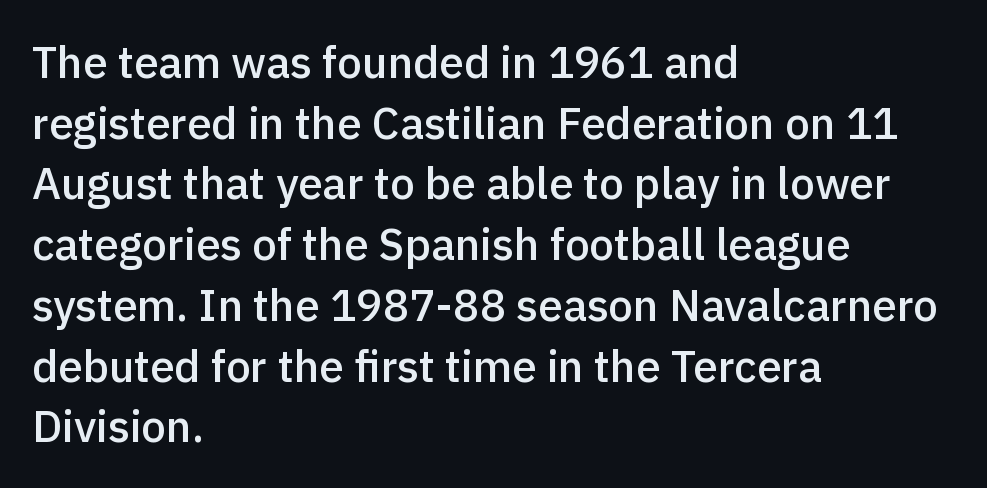
The image shows 44 px semibold sans-serif type, upright; set left-aligned, normal line spacing (1.38x), normal letter spacing, not underlined; a medium x-height.
